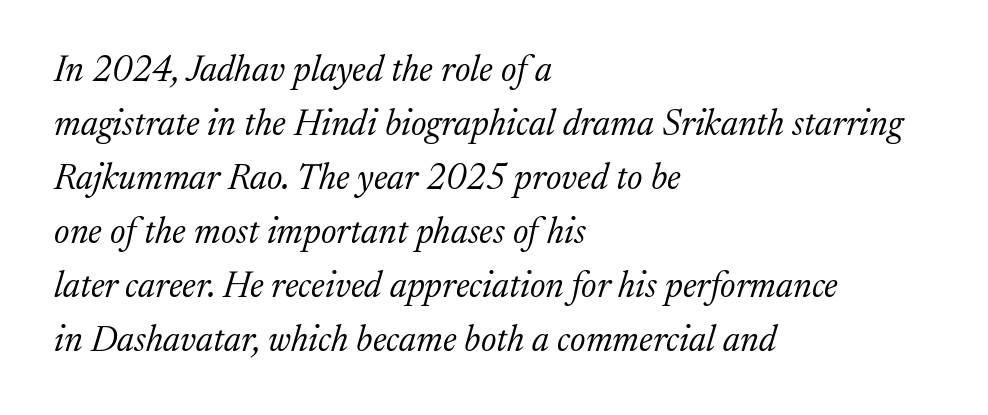
Q: Is the text bold? A: No.
Q: Is the text italic (slanted)? A: Yes, it leans right by about 17 degrees.
Q: Is the typeface a serif or a sans-serif typeface? A: Serif.
Q: Is the text underlined? A: No.
Q: How is the paragraph aligned? A: Left-aligned.
Q: Is the spacing between letters normal or unusually wide? A: Normal.
Q: Is the spacing between lines tight, normal or loose? A: Normal.
Q: Width (condensed, normal, or wide)? A: Normal.
Q: Stroke contrast? A: Medium.
Q: x-height? A: Medium.
Q: Monospaced? A: No.
